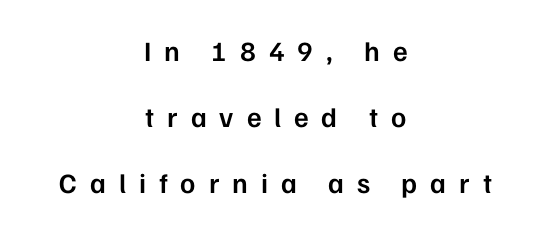
The image shows 28 px semibold sans-serif type, upright; set centered, loose line spacing (2.35x), unusually wide letter spacing (+0.46 em), not underlined; low stroke contrast and a medium x-height.
